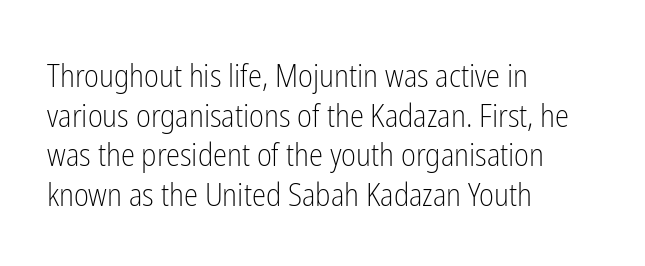
{"serif": "no", "italic": "no", "bold": "no", "weight": "light", "width": "condensed", "stroke_contrast": "low", "x_height": "medium", "monospaced": "no", "underline": "no", "align": "left", "line_spacing_ratio": 1.24, "letter_spacing": "normal", "letter_spacing_em": 0.0, "glyph_px": 32}
